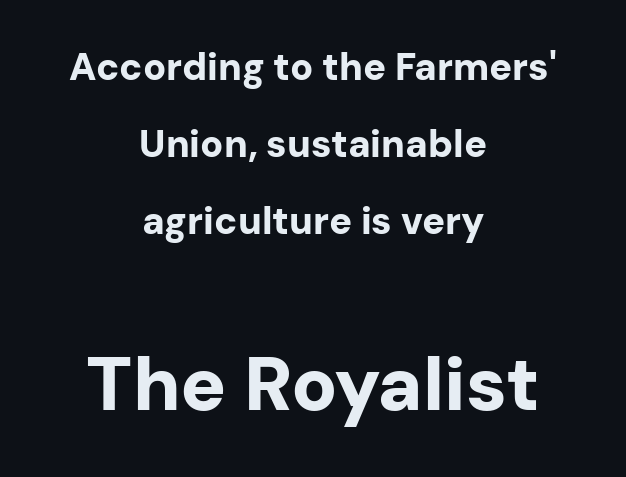
{"serif": "no", "italic": "no", "bold": "yes", "weight": "bold", "width": "normal", "stroke_contrast": "low", "x_height": "medium", "monospaced": "no", "underline": "no", "align": "center", "line_spacing": "loose", "line_spacing_ratio": 2.03, "letter_spacing": "normal", "letter_spacing_em": 0.0, "larger_block": "second", "size_ratio": 2.0, "glyph_px": 76}
